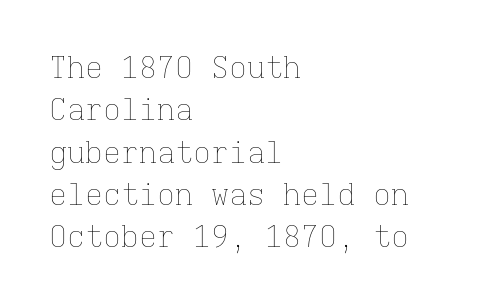
{"italic": "no", "bold": "no", "weight": "thin", "width": "normal", "stroke_contrast": "low", "x_height": "medium", "monospaced": "yes", "underline": "no", "align": "left", "line_spacing": "normal", "line_spacing_ratio": 1.41, "letter_spacing": "normal", "letter_spacing_em": 0.0, "glyph_px": 30}
